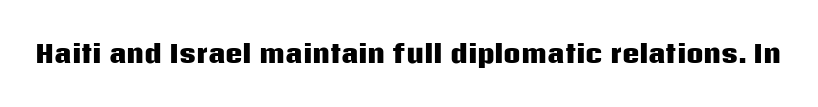
{"italic": "no", "bold": "yes", "underline": "no", "letter_spacing": "normal", "letter_spacing_em": 0.0, "glyph_px": 24}
